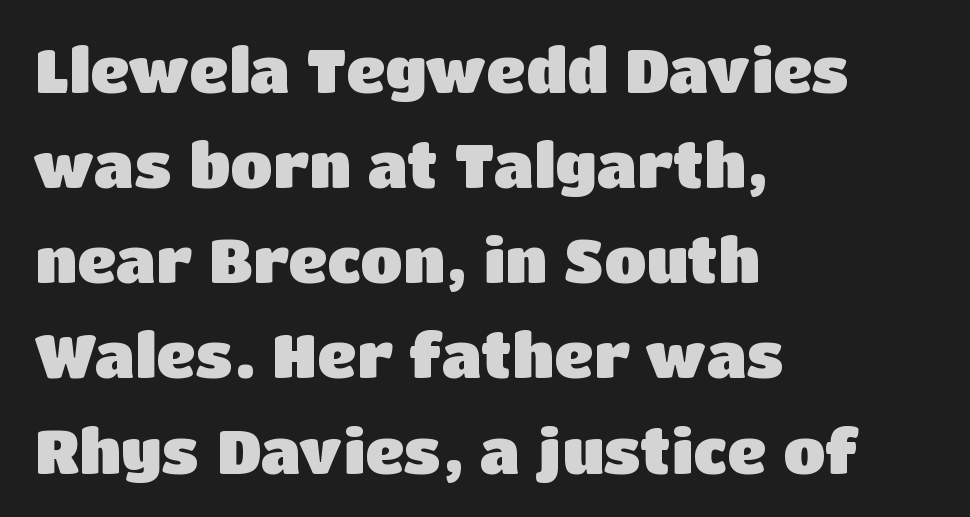
Baseline-to-baseline distance is the conventional proportion of letter height. Each row of text sits above clean, open space. Heavy-handed strokes throughout: this text is bold. The letters stand straight up with perfectly vertical stems. Layout note: lines flush left.
